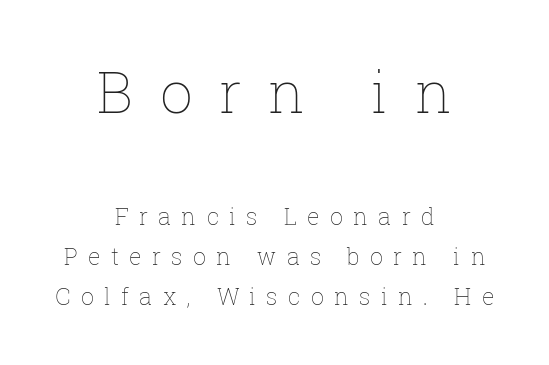
{"italic": "no", "bold": "no", "weight": "thin", "width": "normal", "stroke_contrast": "low", "x_height": "medium", "monospaced": "no", "underline": "no", "align": "center", "line_spacing_ratio": 1.75, "letter_spacing": "wide", "letter_spacing_em": 0.45, "larger_block": "first", "size_ratio": 2.52, "glyph_px": 58}
